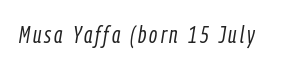
The image shows 24 px text type, italic (leaning right); set not underlined.
